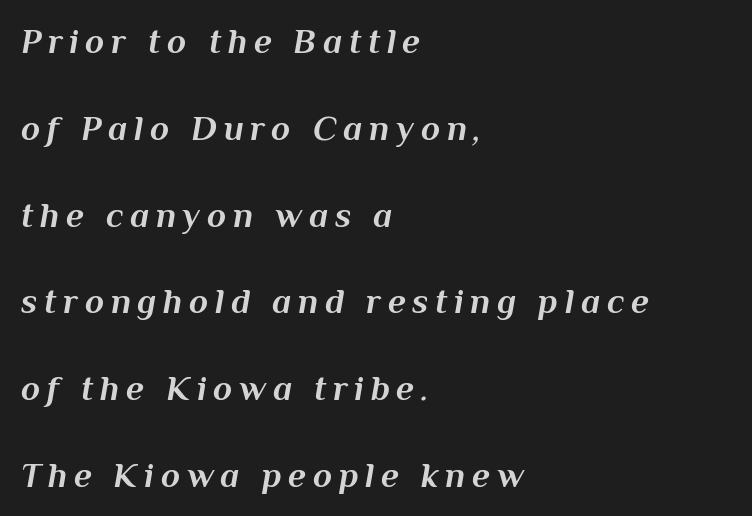
The font's italic variant was chosen for this text. Does the weight exceed regular? Yes, all the way to bold. This sample trades compactness for vertical openness between lines. The compositor pushed each line to the left boundary.
